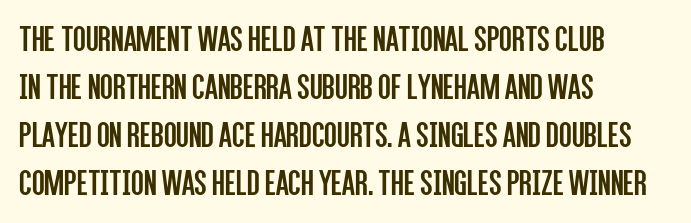
{"serif": "no", "italic": "no", "bold": "no", "weight": "regular", "width": "condensed", "stroke_contrast": "low", "x_height": "large", "monospaced": "no", "underline": "no", "align": "left", "line_spacing": "normal", "line_spacing_ratio": 1.3, "letter_spacing": "normal", "letter_spacing_em": 0.0, "glyph_px": 37}
